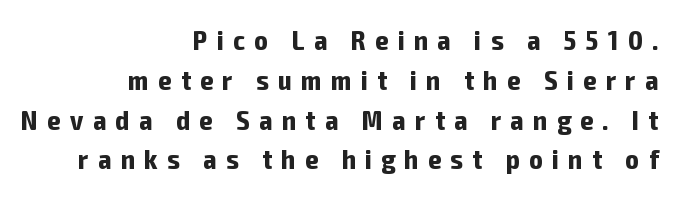
Heavy, bold letterforms. The letters stand straight up with perfectly vertical stems. The rendering shows plain stroke endings on the letterforms — a sans-serif design. Look at the tracking — it's clearly loosened, letters drifting apart.
